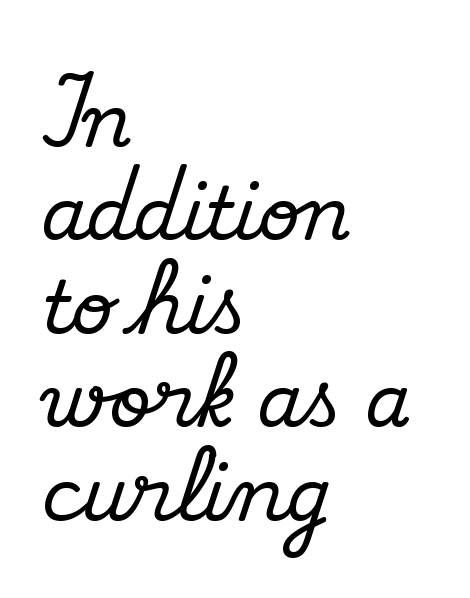
The image shows 73 px serif type; set left-aligned, normal line spacing (1.28x), normal letter spacing, not underlined; medium stroke contrast and a small x-height.
